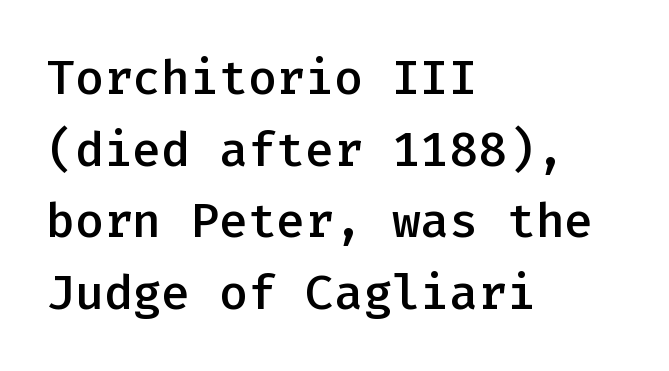
Emphasis by weight is partial: semibold. Rule under the text: the space is simply empty. This sample uses a sans-serif face. This sample has the even, mechanical cadence of fixed-width lettering.
